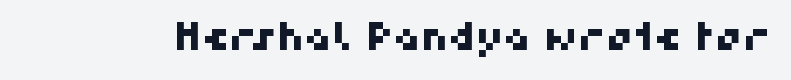
Only glyphs here, with clear space below each row. Here the designer chose a conventional face with non-uniform glyph widths. A typesetter would call this zero additional tracking. A typesetter would label this face a sans.
